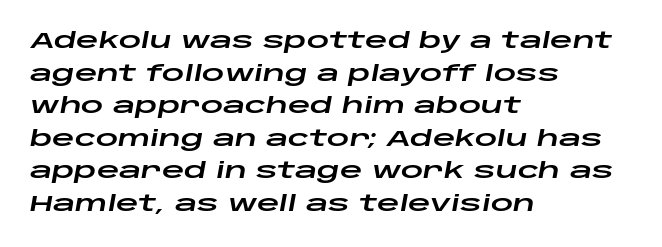
The image shows 22 px text type, italic (leaning right); set left-aligned, normal line spacing (1.48x), normal letter spacing, not underlined.
